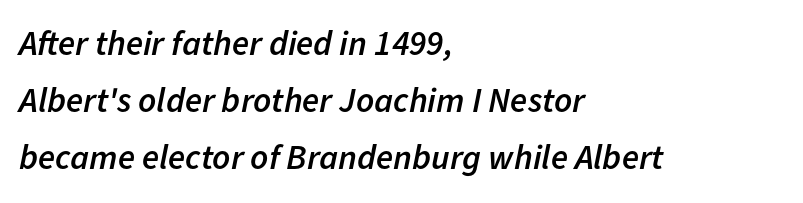
The image shows 35 px semibold type, italic (leaning right); set left-aligned, normal line spacing (1.63x), normal letter spacing, not underlined; low stroke contrast and a medium x-height.
